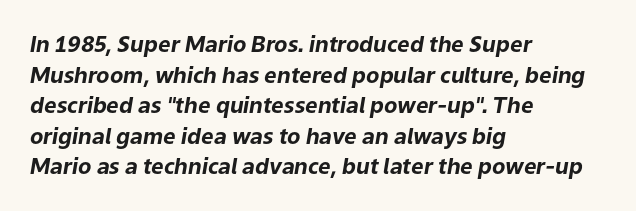
The image shows 22 px bold type, italic (leaning right); set left-aligned, normal line spacing (1.39x), normal letter spacing, not underlined.
